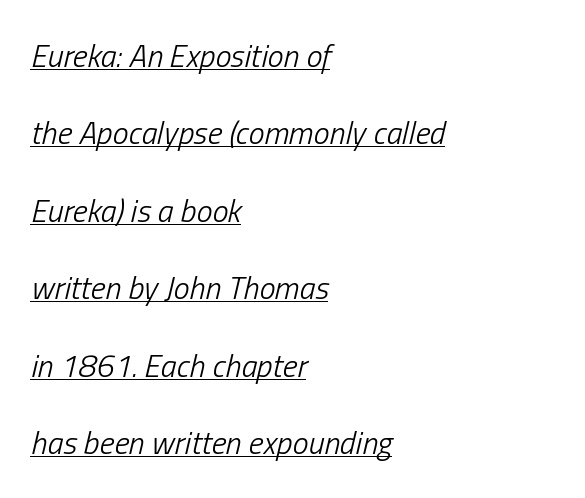
The image shows 32 px light, condensed type, italic (leaning right); set left-aligned, loose line spacing (2.42x), normal letter spacing, underlined; low stroke contrast and a medium x-height.
